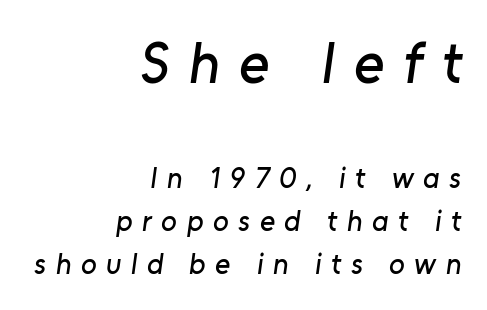
{"serif": "no", "width": "normal", "stroke_contrast": "low", "x_height": "medium", "monospaced": "no", "underline": "no", "align": "right", "line_spacing": "normal", "line_spacing_ratio": 1.49, "letter_spacing": "wide", "letter_spacing_em": 0.33, "larger_block": "first", "size_ratio": 2.0, "glyph_px": 58}
